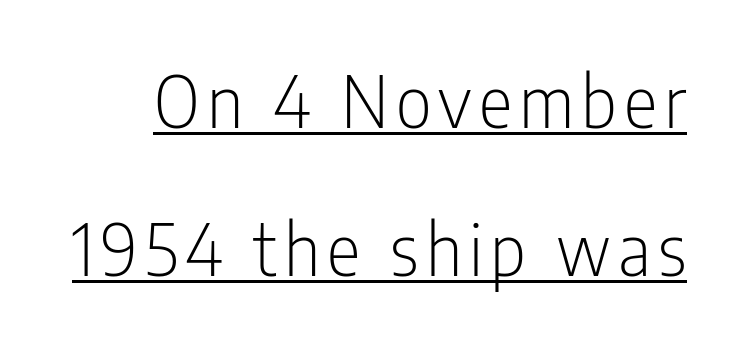
The image shows 71 px light, condensed sans-serif type, upright; set loose line spacing (2.09x), underlined; low stroke contrast and a medium x-height.
